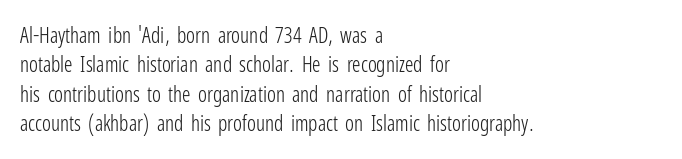
The image shows 21 px text type, upright; set left-aligned, normal line spacing (1.4x), normal letter spacing, not underlined.
